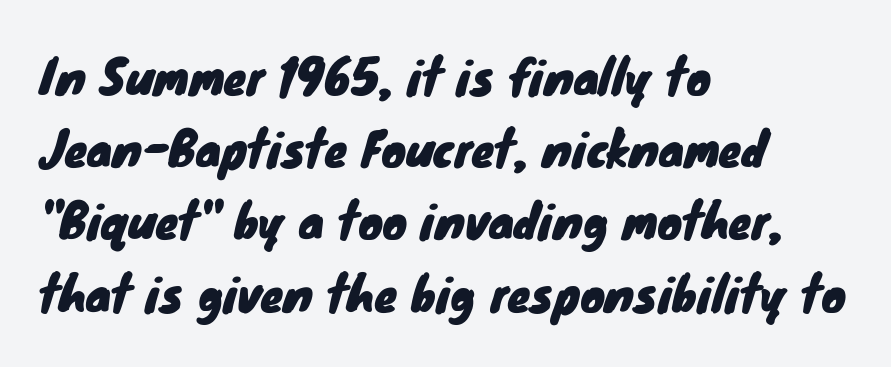
Q: Is the typeface a serif or a sans-serif typeface? A: Sans-serif.
Q: Is the text underlined? A: No.
Q: How is the paragraph aligned? A: Left-aligned.
Q: Is the spacing between letters normal or unusually wide? A: Normal.
Q: Is the spacing between lines tight, normal or loose? A: Normal.
Q: Width (condensed, normal, or wide)? A: Normal.
Q: Stroke contrast? A: Low.
Q: x-height? A: Small.
Q: Monospaced? A: No.
